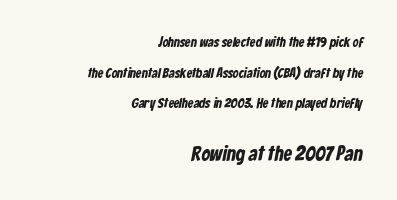
The image shows 21 px text type; set right-aligned, loose line spacing (2.18x), normal letter spacing, not underlined; the second (bottom) block is 1.5x larger.
